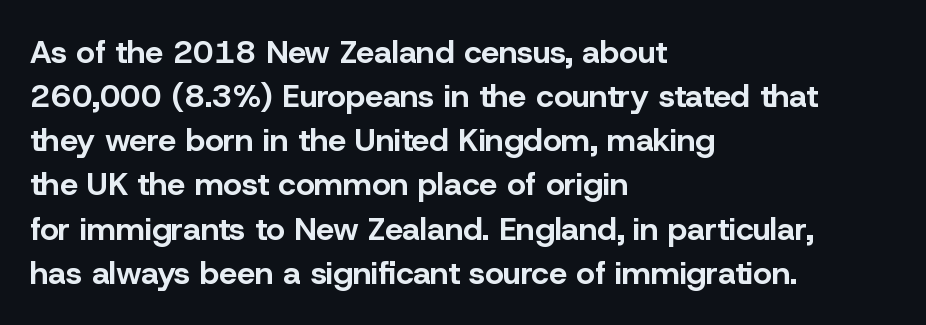
The line texture is even and compact thanks to regular tracking. Pretty heavy lettering here — definitely bold. These lines are rendered in a variable-pitch font. In terms of letterform style, serifs are entirely absent.
